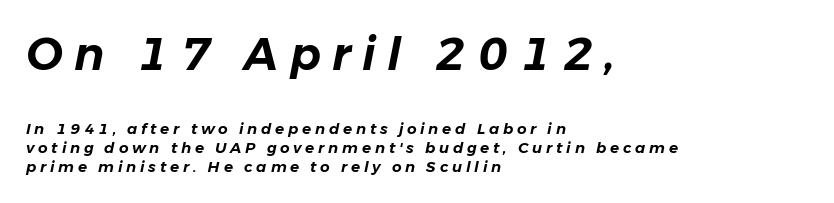
The image shows 45 px text type, italic (leaning right); set left-aligned, normal line spacing (1.27x), unusually wide letter spacing (+0.25 em), not underlined; the first (top) block is 3.0x larger; low stroke contrast and a medium x-height.
